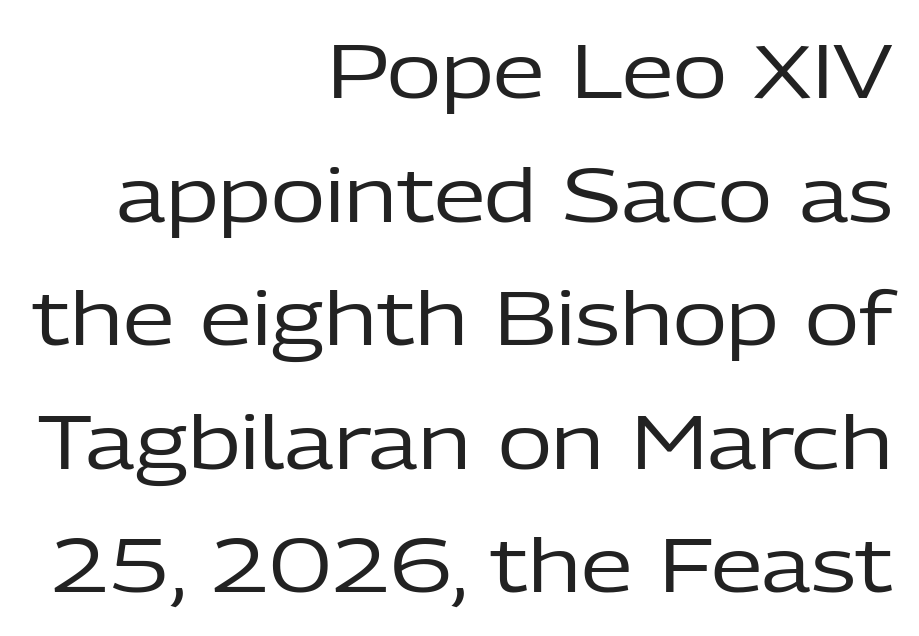
Q: Is the text bold? A: No.
Q: Is the text italic (slanted)? A: No, it is upright.
Q: Is the typeface a serif or a sans-serif typeface? A: Sans-serif.
Q: Is the text underlined? A: No.
Q: How is the paragraph aligned? A: Right-aligned.
Q: Is the spacing between letters normal or unusually wide? A: Normal.
Q: Is the spacing between lines tight, normal or loose? A: Normal.
Q: Width (condensed, normal, or wide)? A: Normal.
Q: Stroke contrast? A: Low.
Q: x-height? A: Medium.
Q: Monospaced? A: No.
